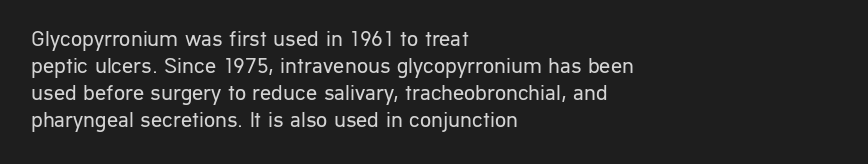
The image shows 22 px text type, upright; set left-aligned, line spacing 1.23x, normal letter spacing, not underlined.
